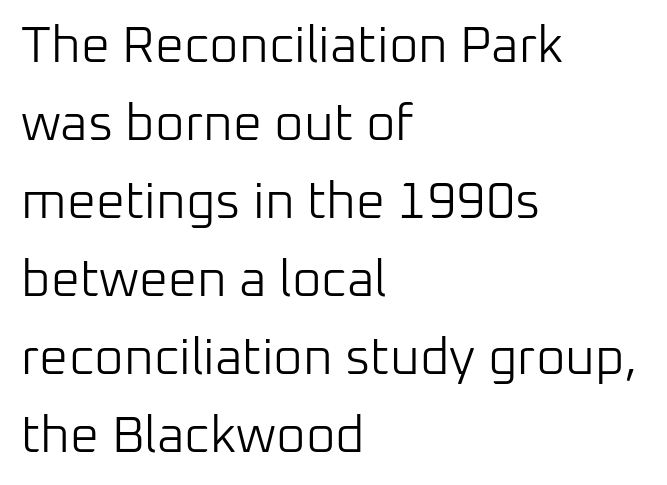
The image shows 51 px light sans-serif type, upright; set left-aligned, normal line spacing (1.53x), normal letter spacing, not underlined; low stroke contrast and a medium x-height.
